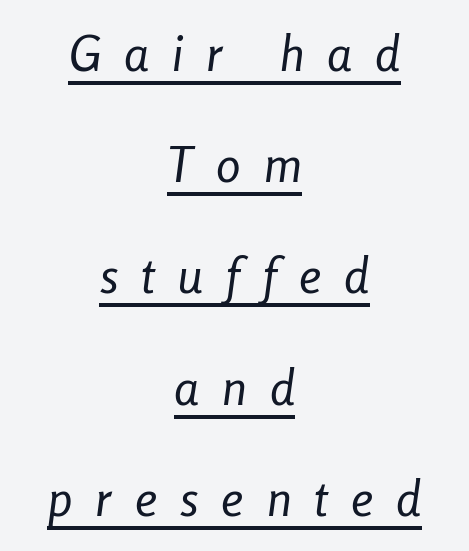
{"italic": "yes", "lean": "right", "slant_degrees": 8, "bold": "no", "weight": "regular", "width": "condensed", "stroke_contrast": "low", "x_height": "medium", "monospaced": "no", "underline": "yes", "align": "center", "line_spacing": "loose", "line_spacing_ratio": 2.27, "letter_spacing": "wide", "letter_spacing_em": 0.47, "glyph_px": 49}
